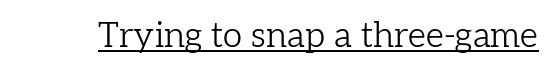
Vertical stems look standard width or narrower in stroke. A typesetter would call this proportional, since set widths differ per character. Serif or sans? Serif — the stroke terminals have little feet. Is the letter spacing exaggerated? No — it looks like the ordinary default. The face used here appears with an underline applied.
